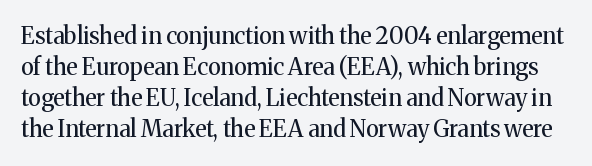
{"italic": "no", "bold": "no", "underline": "no", "line_spacing": "normal", "line_spacing_ratio": 1.35, "letter_spacing": "normal", "letter_spacing_em": 0.0, "glyph_px": 23}
